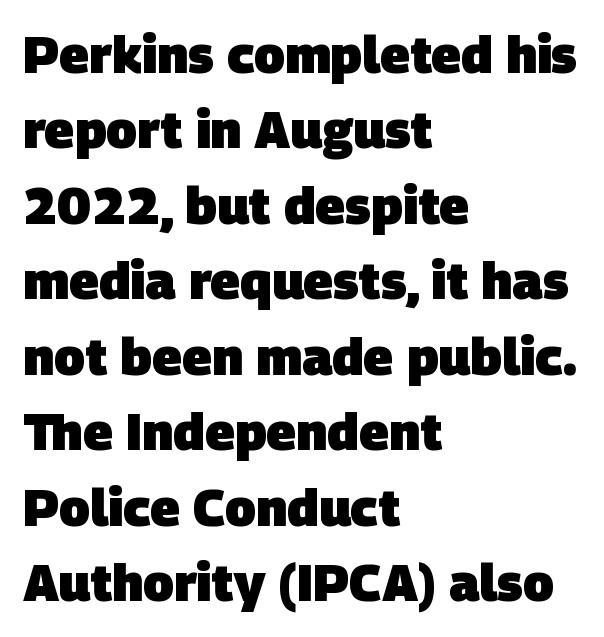
The image shows 51 px heavy sans-serif type; set left-aligned, normal line spacing (1.48x), normal letter spacing, not underlined; low stroke contrast and a large x-height.
